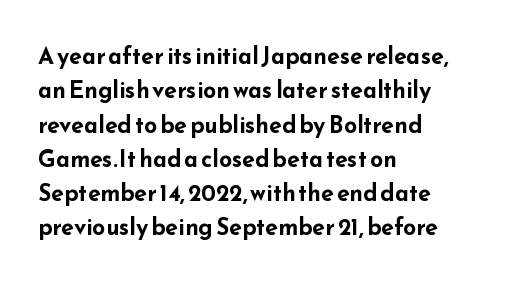
The image shows 23 px bold type, upright; set left-aligned, normal line spacing (1.49x), normal letter spacing, not underlined.
